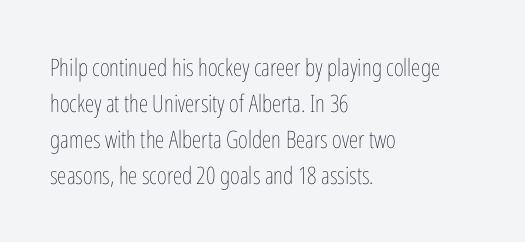
{"italic": "no", "bold": "no", "underline": "no", "align": "left", "line_spacing": "normal", "line_spacing_ratio": 1.5, "letter_spacing": "normal", "letter_spacing_em": 0.0, "glyph_px": 24}
